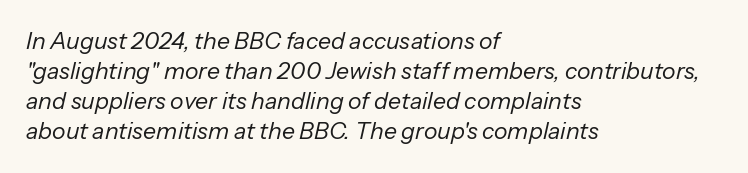
Is the block centered? No — it sits flush against the left margin. Bold? No — there's no thickening of the strokes. How would I describe the line gaps? Plain and ordinary. The specimen omits any rule beneath the text block's lines.
